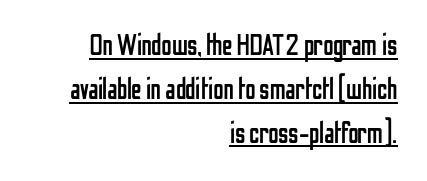
{"serif": "no", "italic": "no", "bold": "no", "weight": "regular", "width": "condensed", "stroke_contrast": "low", "x_height": "medium", "monospaced": "no", "underline": "yes", "align": "right", "line_spacing": "normal", "line_spacing_ratio": 1.51, "letter_spacing": "normal", "letter_spacing_em": 0.0, "glyph_px": 29}
